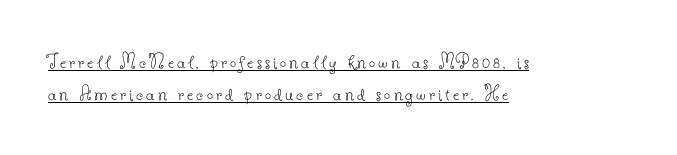
A light-to-regular cut is what we see here. You can see a thin bar hugging the bottom of the glyphs. The passage is arranged the way most books set body copy — flush left. Horizontal bands of white between lines are of average thickness.
